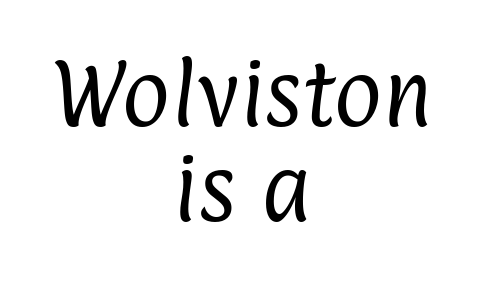
Q: Is the text bold? A: No.
Q: Is the typeface a serif or a sans-serif typeface? A: Sans-serif.
Q: Is the text underlined? A: No.
Q: How is the paragraph aligned? A: Centered.
Q: Is the spacing between letters normal or unusually wide? A: Normal.
Q: Is the spacing between lines tight, normal or loose? A: Normal.
Q: Width (condensed, normal, or wide)? A: Condensed.
Q: Stroke contrast? A: Low.
Q: x-height? A: Medium.
Q: Monospaced? A: No.
